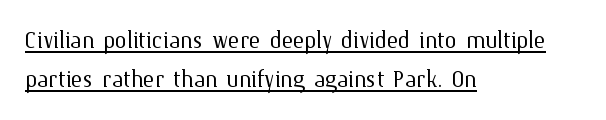
{"italic": "no", "bold": "no", "weight": "light", "width": "normal", "stroke_contrast": "medium", "x_height": "medium", "monospaced": "no", "underline": "yes", "align": "left", "line_spacing": "normal", "line_spacing_ratio": 1.29, "letter_spacing": "normal", "letter_spacing_em": 0.0, "glyph_px": 30}
